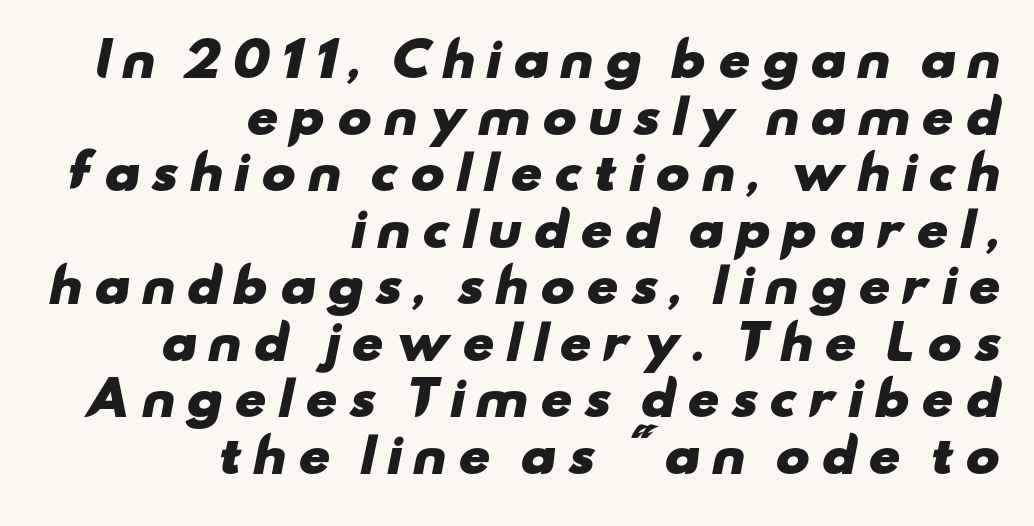
Looks like regular typesetting: each glyph gets only the width it needs. If you drew a ruler down the right edge, every line would touch it. Heft: maximum for text — a bold. Examine the stroke ends and you'll find no serifs. The specimen omits any rule beneath the text block's lines. This rendering widens character spacing well past its baseline value.
